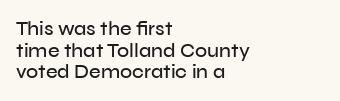
{"italic": "no", "underline": "no", "align": "left", "line_spacing": "tight", "line_spacing_ratio": 1.08, "letter_spacing": "normal", "letter_spacing_em": 0.0, "glyph_px": 20}
